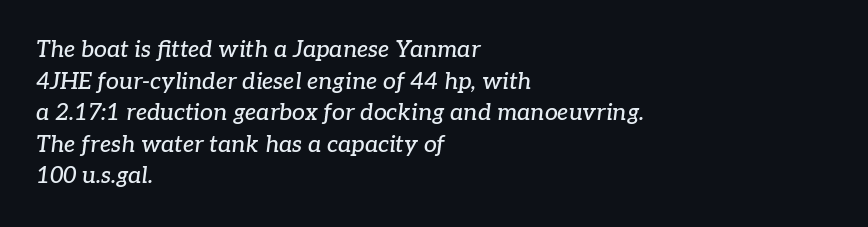
The image shows 23 px text type, italic (leaning right); set left-aligned, normal line spacing (1.37x), normal letter spacing, not underlined.
